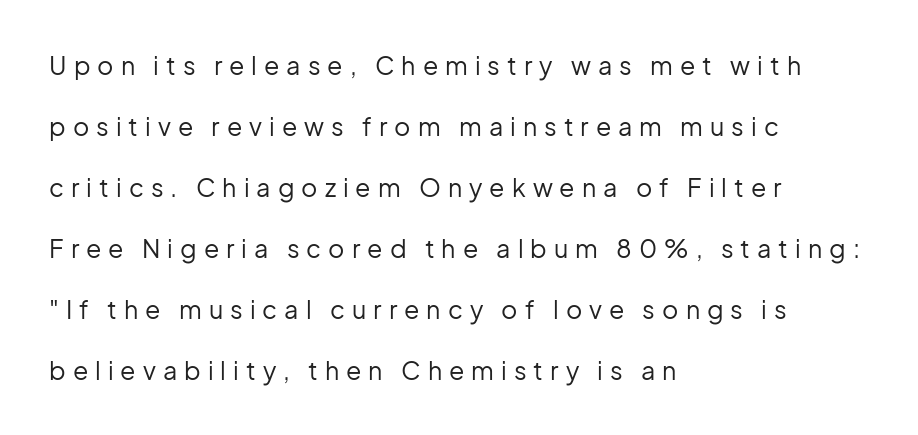
{"italic": "no", "bold": "no", "underline": "no", "align": "left", "line_spacing": "loose", "line_spacing_ratio": 2.44, "letter_spacing": "wide", "letter_spacing_em": 0.28, "glyph_px": 25}
